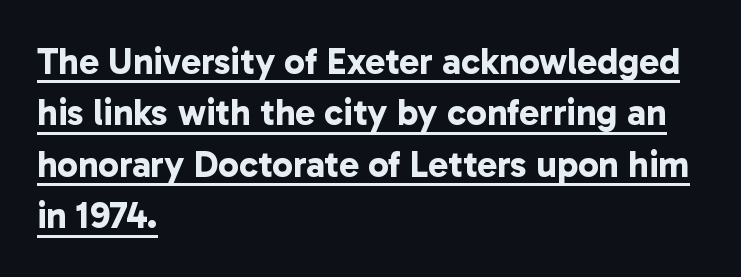
{"serif": "no", "bold": "yes", "weight": "bold", "width": "normal", "stroke_contrast": "low", "x_height": "medium", "monospaced": "no", "underline": "yes", "align": "left", "line_spacing": "normal", "line_spacing_ratio": 1.39, "letter_spacing": "normal", "letter_spacing_em": 0.0, "glyph_px": 37}
